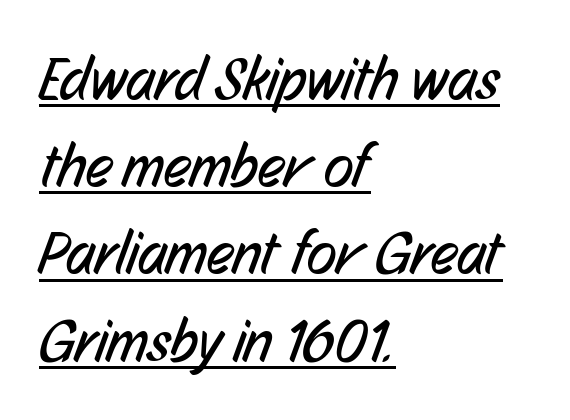
Q: Is the text bold? A: No.
Q: Is the typeface a serif or a sans-serif typeface? A: Sans-serif.
Q: Is the text underlined? A: Yes.
Q: How is the paragraph aligned? A: Left-aligned.
Q: Is the spacing between letters normal or unusually wide? A: Normal.
Q: Is the spacing between lines tight, normal or loose? A: Normal.
Q: Width (condensed, normal, or wide)? A: Condensed.
Q: Stroke contrast? A: Low.
Q: x-height? A: Medium.
Q: Monospaced? A: No.
